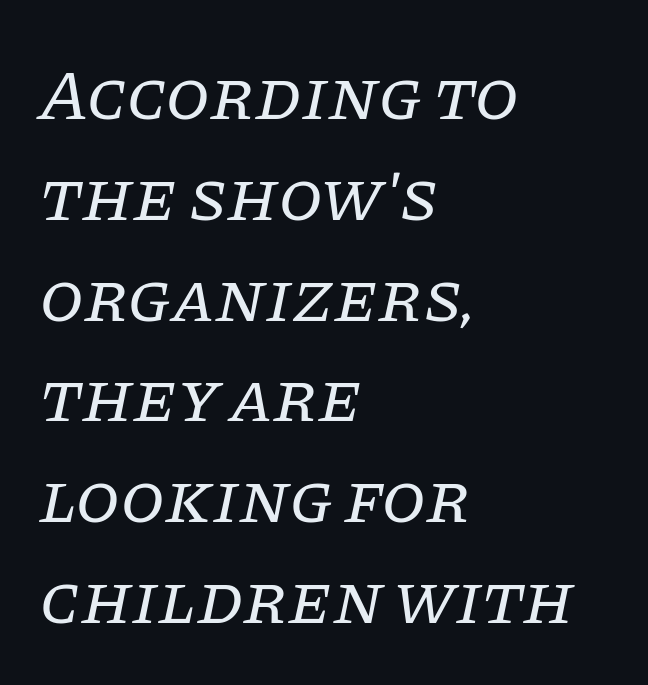
{"serif": "yes", "italic": "yes", "lean": "right", "slant_degrees": 11, "bold": "no", "weight": "regular", "width": "normal", "stroke_contrast": "low", "x_height": "large", "monospaced": "no", "underline": "no", "align": "left", "line_spacing": "normal", "line_spacing_ratio": 1.4, "letter_spacing": "normal", "letter_spacing_em": 0.0, "glyph_px": 72}
